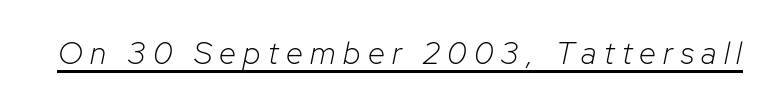
This reads as an unemphasized weight, regular at the heaviest. A typographer would call this underscored text. Substantial extra tracking has been applied to these lines. The whole block is typeset with a tilt.
